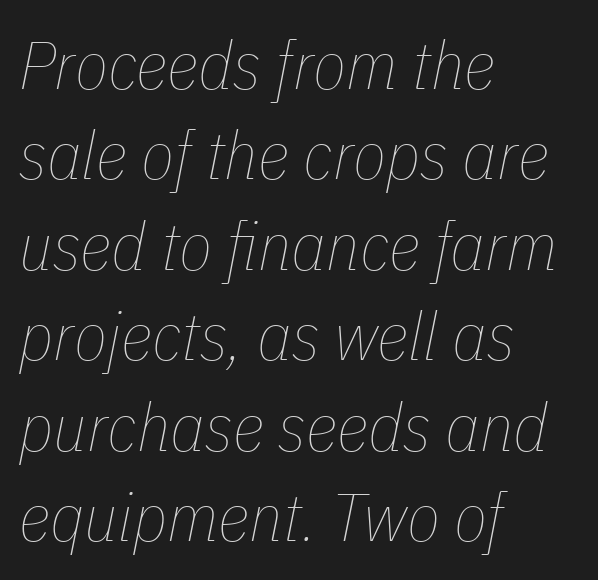
{"italic": "yes", "lean": "right", "slant_degrees": 11, "bold": "no", "weight": "thin", "width": "condensed", "stroke_contrast": "low", "x_height": "medium", "monospaced": "no", "underline": "no", "align": "left", "line_spacing": "normal", "line_spacing_ratio": 1.33, "letter_spacing": "normal", "letter_spacing_em": 0.0, "glyph_px": 68}
